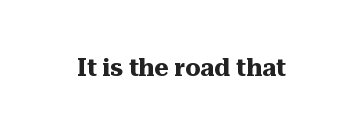
{"italic": "no", "bold": "yes", "underline": "no", "letter_spacing": "normal", "letter_spacing_em": 0.0, "glyph_px": 24}
